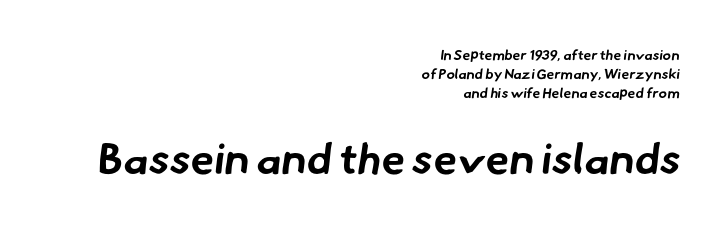
{"serif": "no", "bold": "yes", "weight": "bold", "width": "normal", "stroke_contrast": "low", "x_height": "small", "monospaced": "no", "underline": "no", "align": "right", "line_spacing": "normal", "line_spacing_ratio": 1.35, "letter_spacing": "normal", "letter_spacing_em": 0.0, "larger_block": "second", "size_ratio": 3.07, "glyph_px": 43}
